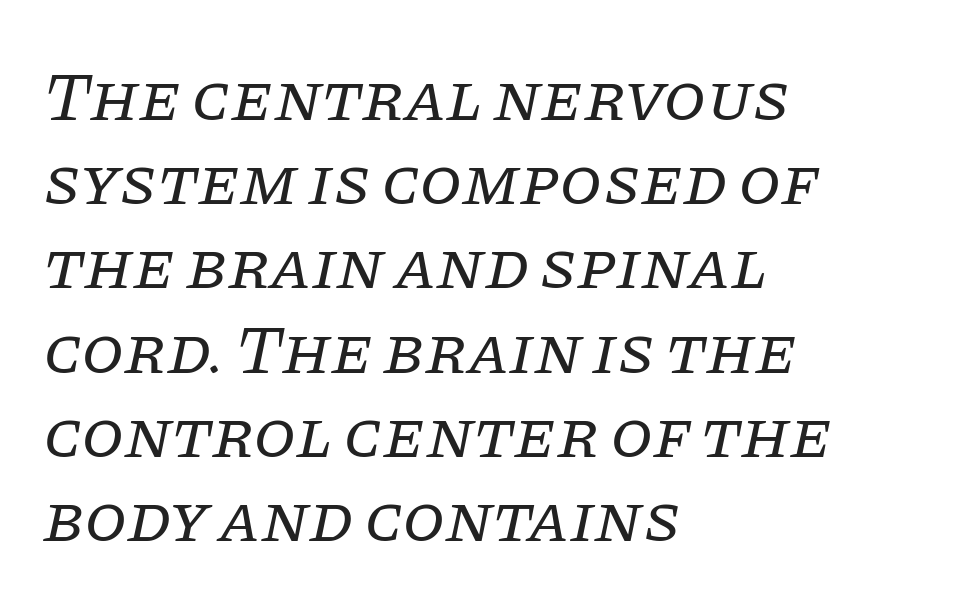
The image shows 69 px regular-weight serif type, italic (leaning right); set left-aligned, line spacing 1.22x, normal letter spacing, not underlined; low stroke contrast and a large x-height.
